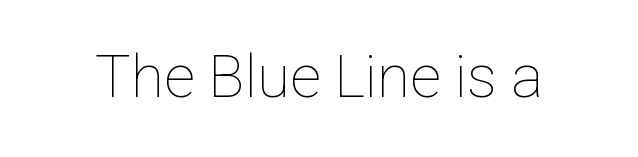
The image shows 60 px thin type, upright; set normal letter spacing, not underlined; low stroke contrast and a medium x-height.
